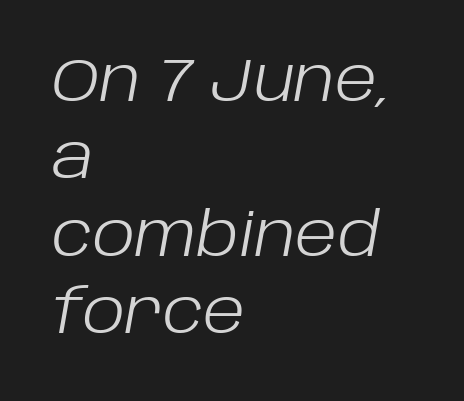
{"italic": "yes", "lean": "right", "slant_degrees": 10, "bold": "no", "weight": "light", "width": "normal", "stroke_contrast": "low", "x_height": "large", "monospaced": "no", "underline": "no", "align": "left", "line_spacing": "normal", "line_spacing_ratio": 1.27, "letter_spacing": "normal", "letter_spacing_em": 0.0, "glyph_px": 61}
